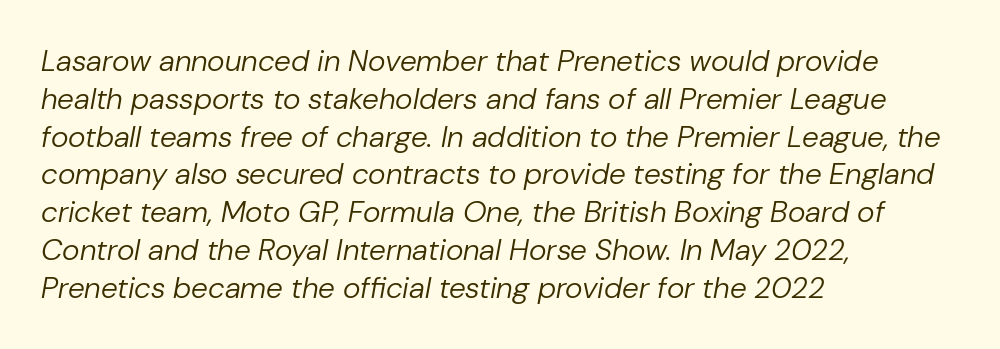
Q: Is the text bold? A: No.
Q: Is the text italic (slanted)? A: Yes, it leans right by about 10 degrees.
Q: Is the text underlined? A: No.
Q: How is the paragraph aligned? A: Left-aligned.
Q: Is the spacing between letters normal or unusually wide? A: Normal.
Q: Is the spacing between lines tight, normal or loose? A: Normal.
Q: Width (condensed, normal, or wide)? A: Normal.
Q: Stroke contrast? A: Low.
Q: x-height? A: Medium.
Q: Monospaced? A: No.
